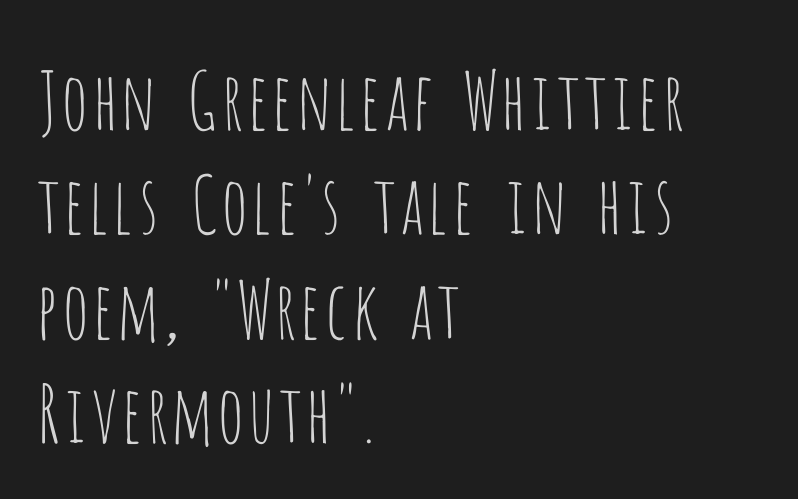
{"serif": "no", "italic": "no", "bold": "no", "weight": "thin", "width": "condensed", "stroke_contrast": "low", "x_height": "large", "monospaced": "no", "underline": "no", "align": "left", "line_spacing": "normal", "line_spacing_ratio": 1.32, "letter_spacing": "normal", "letter_spacing_em": 0.0, "glyph_px": 79}
